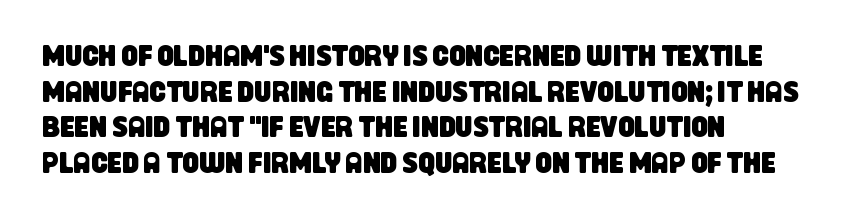
The paragraph shown leans on its left margin. Has an underline been added? It has not. There is no visible air inserted between adjacent glyphs. Each letter keeps its own natural width here, so spacing adapts to shape. This is sans-serif lettering, the kind often seen on screens and signage.
